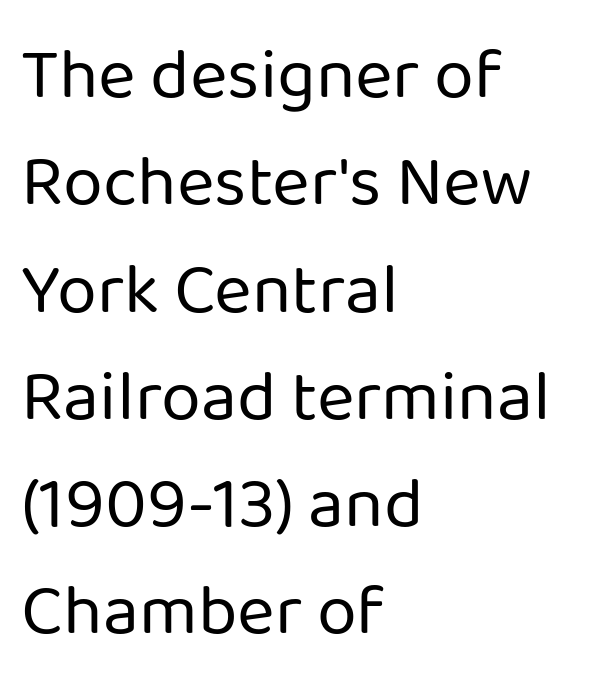
The image shows 72 px regular-weight sans-serif type, upright; set left-aligned, normal line spacing (1.49x), normal letter spacing, not underlined; low stroke contrast and a medium x-height.
